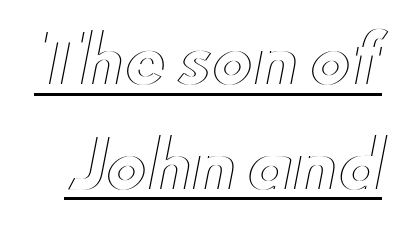
Note the varied advance widths — an 'i' is clearly narrower than an 'm'. The horizontal fit of the characters is conventional and even. Glance below the letters and you will spot a drawn line. These lines sit exactly where default settings would place them.
